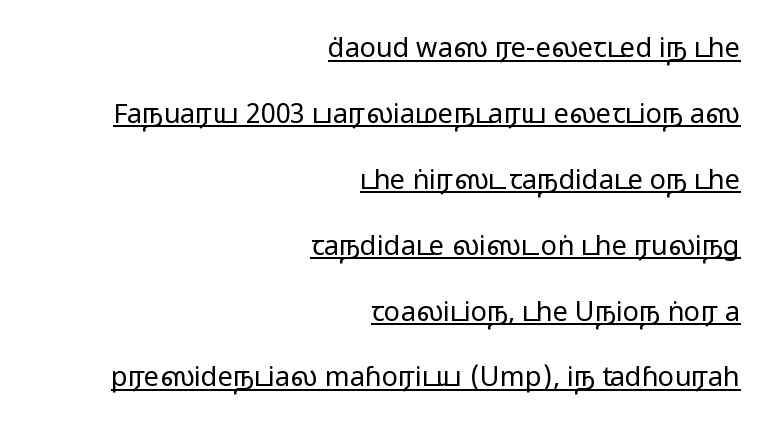
The image shows 27 px text type, upright; set right-aligned, loose line spacing (2.44x), normal letter spacing, underlined.
